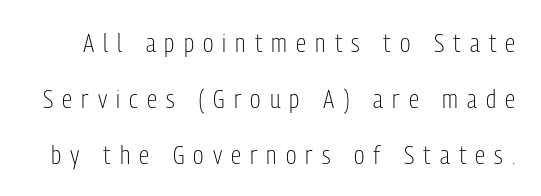
The image shows 26 px text type, upright; set loose line spacing (2.15x), unusually wide letter spacing (+0.35 em), not underlined.
